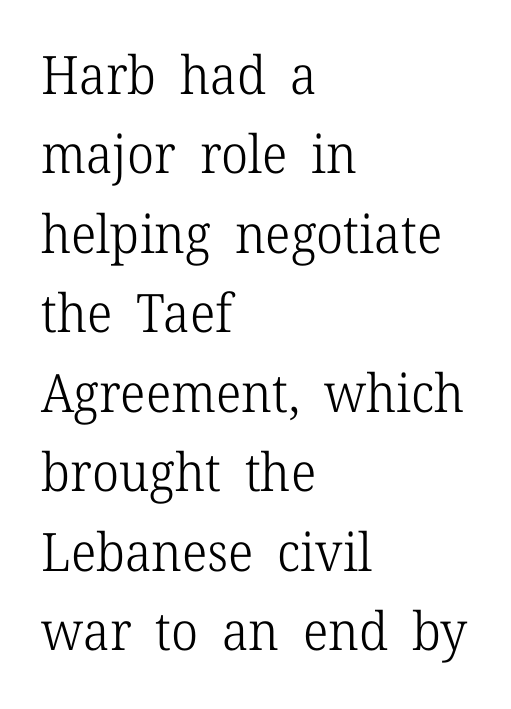
Q: Is the text bold? A: No.
Q: Is the text italic (slanted)? A: No, it is upright.
Q: Is the typeface a serif or a sans-serif typeface? A: Serif.
Q: Is the text underlined? A: No.
Q: How is the paragraph aligned? A: Left-aligned.
Q: Is the spacing between letters normal or unusually wide? A: Normal.
Q: Is the spacing between lines tight, normal or loose? A: Normal.
Q: Width (condensed, normal, or wide)? A: Normal.
Q: Stroke contrast? A: Low.
Q: x-height? A: Medium.
Q: Monospaced? A: No.
